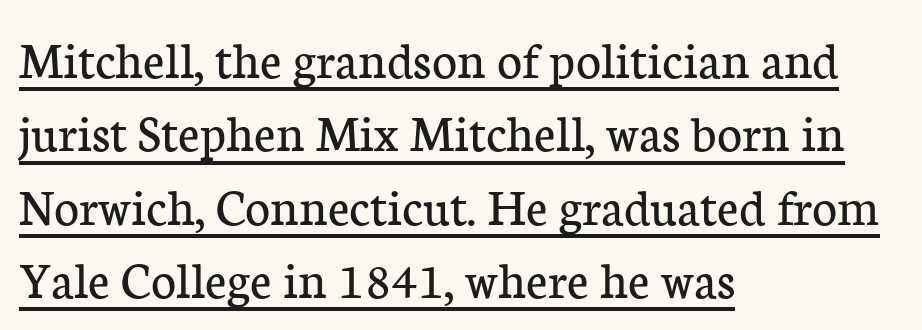
Q: Is the text bold? A: No.
Q: Is the text italic (slanted)? A: No, it is upright.
Q: Is the typeface a serif or a sans-serif typeface? A: Serif.
Q: Is the text underlined? A: Yes.
Q: How is the paragraph aligned? A: Left-aligned.
Q: Is the spacing between letters normal or unusually wide? A: Normal.
Q: Is the spacing between lines tight, normal or loose? A: Normal.
Q: Width (condensed, normal, or wide)? A: Normal.
Q: Stroke contrast? A: Low.
Q: x-height? A: Medium.
Q: Monospaced? A: No.
